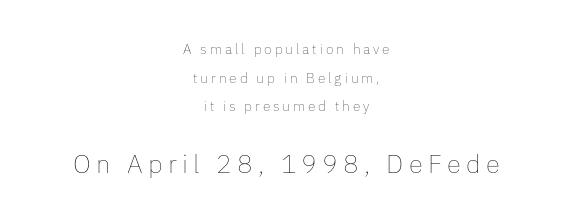
The later block is typeset at a bigger size than the earlier block. Ink coverage per letter is moderate at most. Reading down the block, each line starts at a different indent, mirrored at its end. Italic? Not at all — the glyphs are vertical. This block would shrink considerably if given ordinary leading; it's expanded now.
